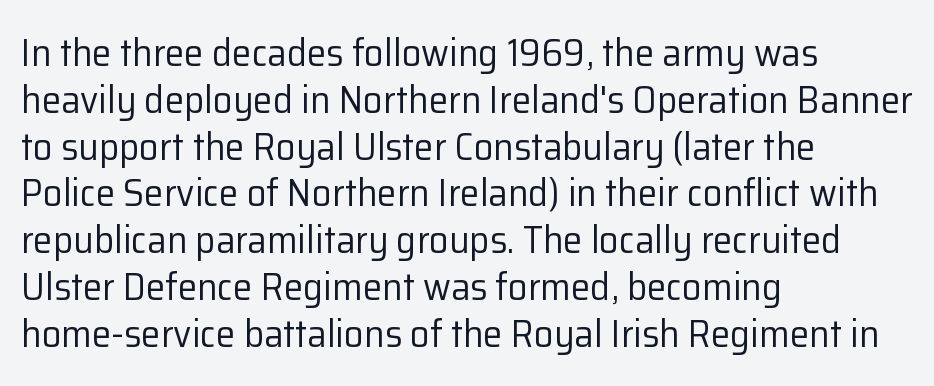
The ragged edge is on the right, which tells us the setting is flush left. Clear beneath every line of the passage. The letters advance in unequal steps, a hallmark of proportional type. Short note: letters normally spaced.
